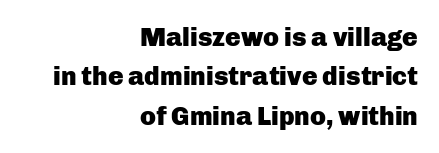
{"italic": "no", "bold": "yes", "underline": "no", "align": "right", "line_spacing": "normal", "line_spacing_ratio": 1.51, "letter_spacing": "normal", "letter_spacing_em": 0.0, "glyph_px": 26}
